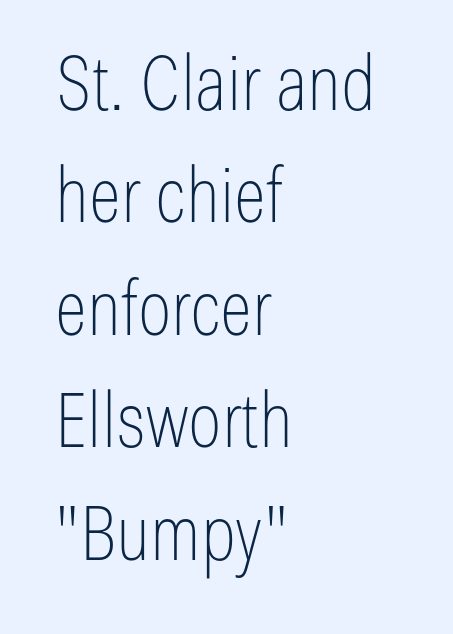
These lines are composed in type without serifs. This sample uses an upright cut, with every glyph sitting square on the baseline. Line starts are locked; line ends wander. Tracking value appears to be zero — textbook default spacing. The line-height multiplier appears to be the usual default. This reads as an unemphasized weight, regular at the heaviest.
